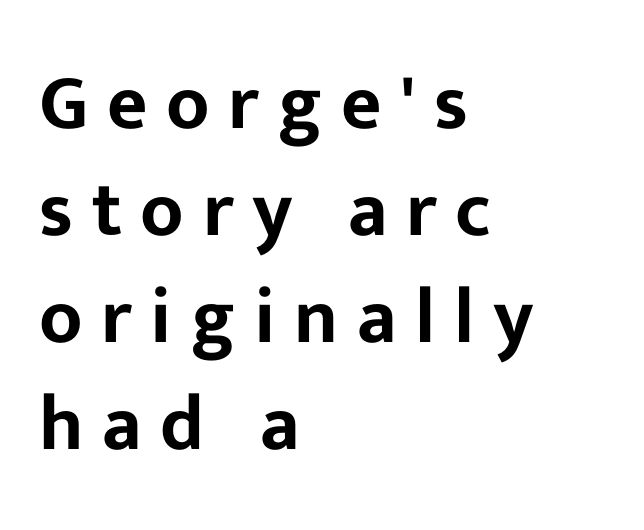
{"serif": "no", "italic": "no", "width": "normal", "stroke_contrast": "low", "x_height": "medium", "monospaced": "no", "underline": "no", "align": "left", "line_spacing": "normal", "line_spacing_ratio": 1.37, "letter_spacing": "wide", "letter_spacing_em": 0.24, "glyph_px": 78}
